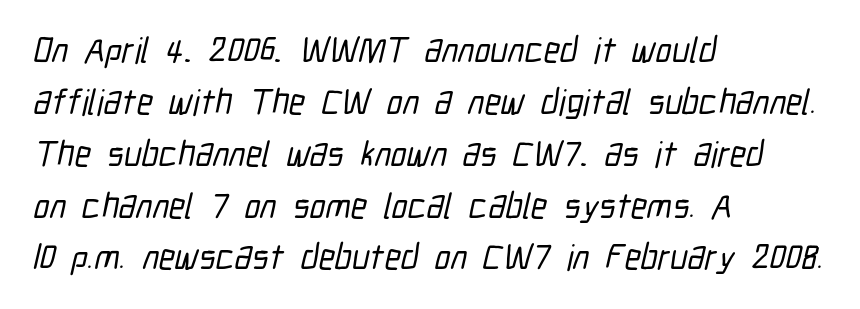
The glyphs in this specimen are sans serif. Beneath every word, the page is bare. The tracking reads as untouched default to a designer's eye. The rendering uses a moderate line-height, typical for paragraphs.
